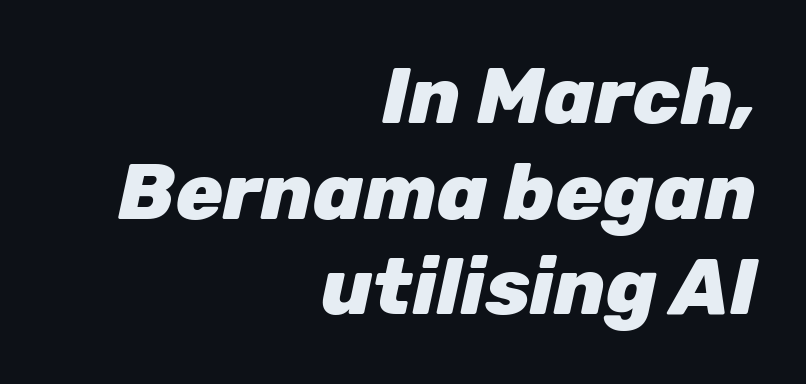
Stroke thickness is high; the sample reads as a true bold. The lines in this sample share a right terminus and differ only in where they begin. There is no visible air inserted between adjacent glyphs. A bare baseline throughout the passage. Looks like regular typesetting: each glyph gets only the width it needs. This is oblique type, the kind used for emphasis or titles.
